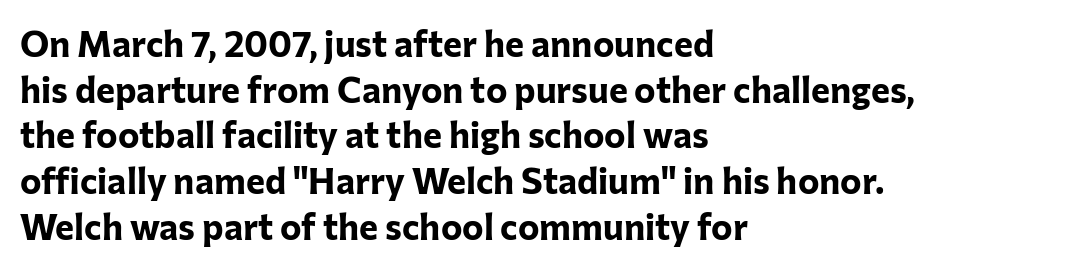
The image shows 36 px bold sans-serif type, upright; set left-aligned, normal line spacing (1.27x), normal letter spacing, not underlined; low stroke contrast and a medium x-height.
